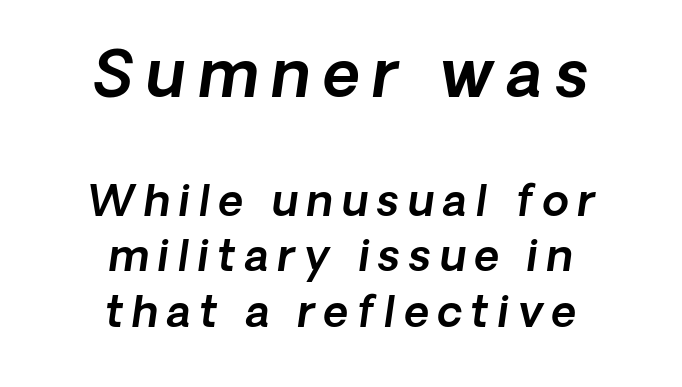
The paragraph has two soft edges and a firm central axis. What kind of face is this? One without serifs — a sans. Reading top to bottom, the characters get smaller at the block break. The block of text has a typical density, with ordinary space between rows. The letters advance in unequal steps, a hallmark of proportional type.
